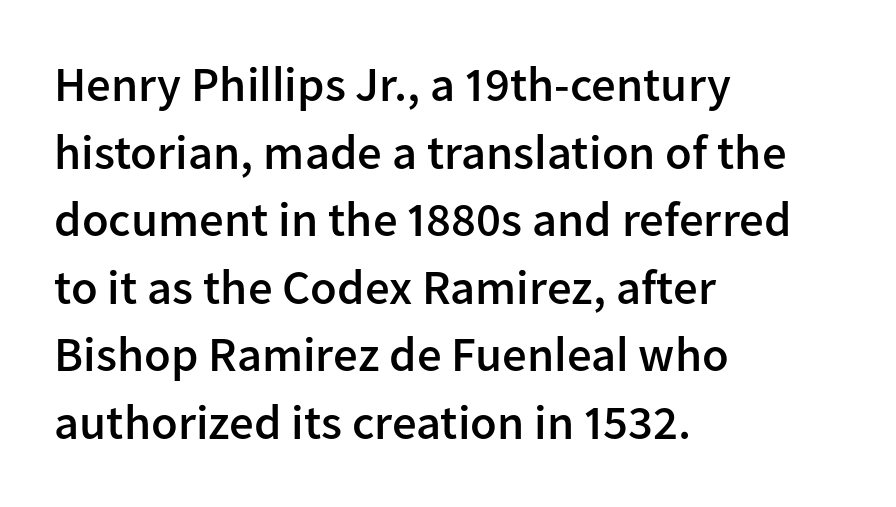
Plain, unruled lines of type. Every character sits straight up, as roman type does. Check where the strokes stop: nothing finishes them off — pure sans. The strokes are fattened partway — semibold, not bold. These lines are rendered in a variable-pitch font. Line beginnings align vertically; line endings do not.
